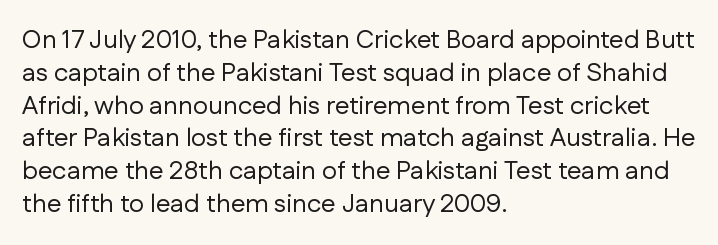
Check the space under the baseline: it is left empty. Posture: upright roman. Is the type heavy? It reads as light-to-regular instead. One-word summary of the alignment: left. The line-height multiplier appears to be the usual default.
